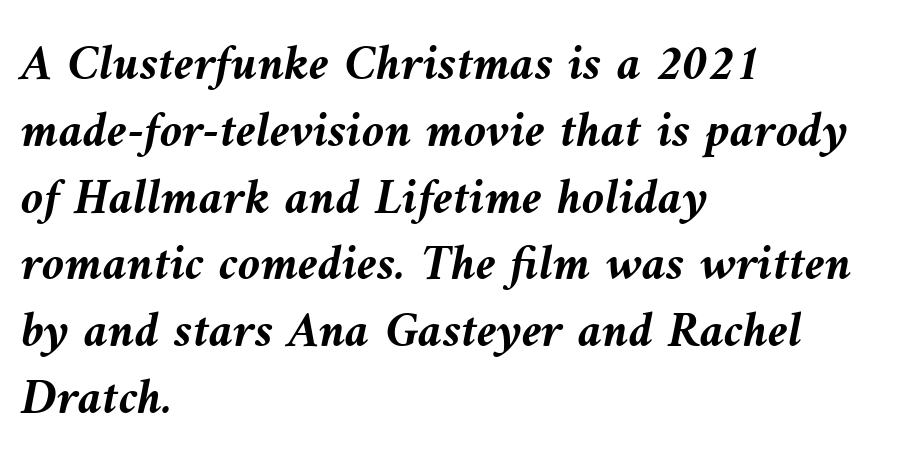
Q: Is the text bold? A: Yes.
Q: Is the text italic (slanted)? A: Yes, it leans left by about 9 degrees.
Q: Is the text underlined? A: No.
Q: How is the paragraph aligned? A: Left-aligned.
Q: Is the spacing between letters normal or unusually wide? A: Normal.
Q: Is the spacing between lines tight, normal or loose? A: Normal.
Q: Width (condensed, normal, or wide)? A: Normal.
Q: Stroke contrast? A: Medium.
Q: x-height? A: Medium.
Q: Monospaced? A: No.
